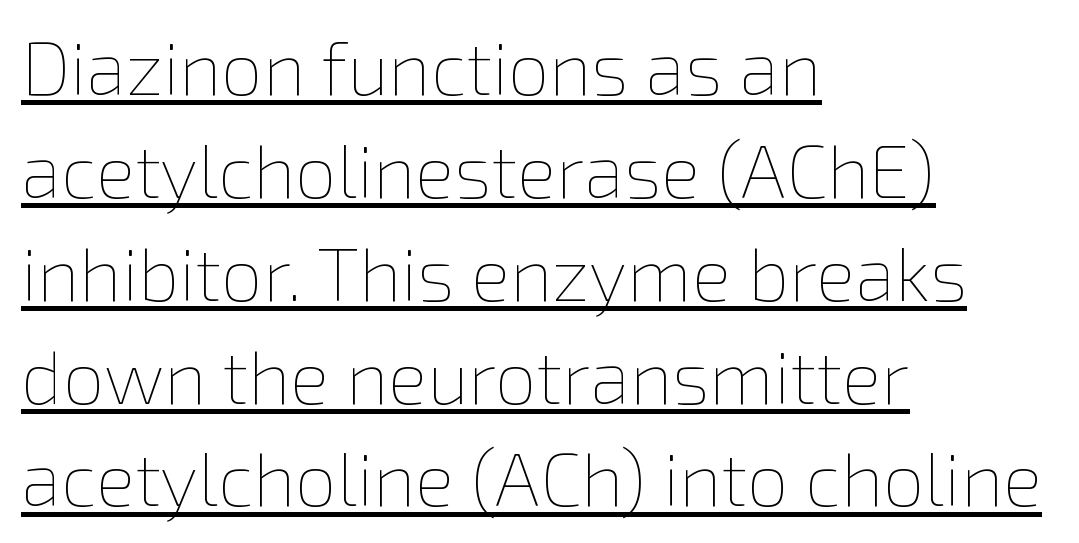
Q: Is the text bold? A: No.
Q: Is the text italic (slanted)? A: No, it is upright.
Q: Is the text underlined? A: Yes.
Q: How is the paragraph aligned? A: Left-aligned.
Q: Is the spacing between letters normal or unusually wide? A: Normal.
Q: Is the spacing between lines tight, normal or loose? A: Normal.
Q: Width (condensed, normal, or wide)? A: Normal.
Q: Stroke contrast? A: Low.
Q: x-height? A: Medium.
Q: Monospaced? A: No.
